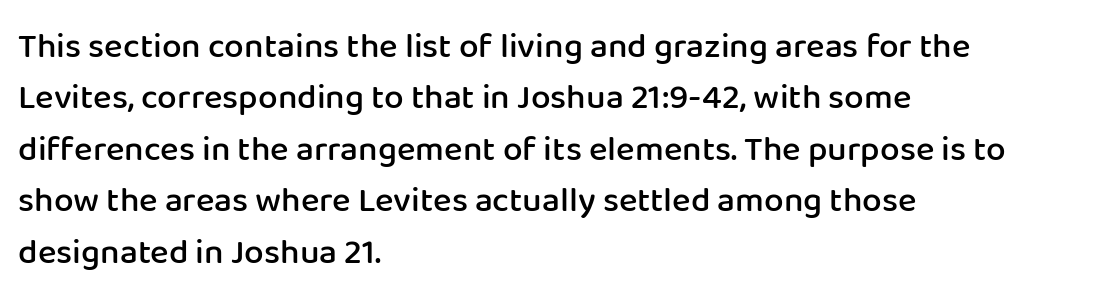
The image shows 35 px semibold sans-serif type, upright; set left-aligned, normal line spacing (1.47x), normal letter spacing, not underlined; low stroke contrast and a medium x-height.
